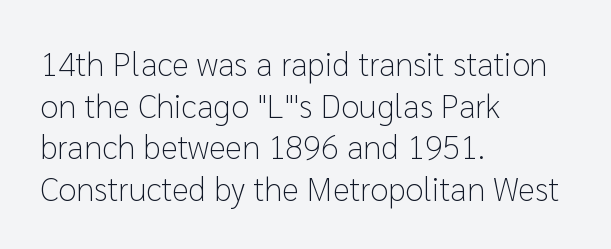
The image shows 33 px light sans-serif type, upright; set left-aligned, normal line spacing (1.26x), normal letter spacing, not underlined; low stroke contrast and a medium x-height.
